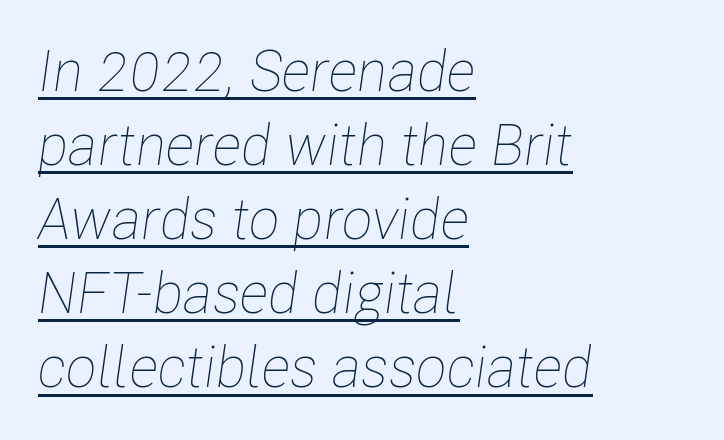
Emphasis is given by a line drawn under the lettering. Students, note that the glyphs here touch the page at normal intervals. Visually the block forms a straight wall on the left and a jagged coastline on the right. The passage shown stacks its lines at a standard gap. Stem width sits at or under what a default text font uses.
